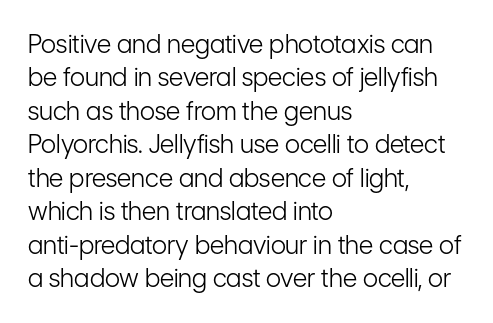
The image shows 25 px text type, upright; set left-aligned, normal line spacing (1.34x), normal letter spacing, not underlined.
